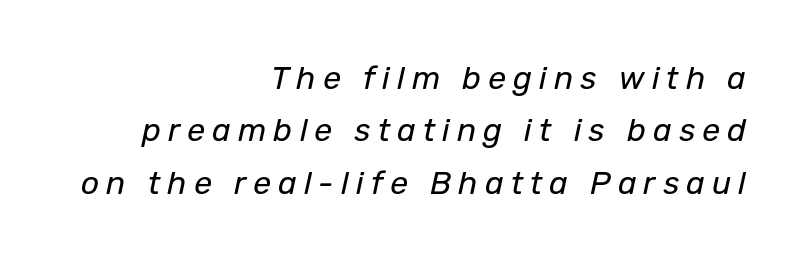
{"italic": "yes", "lean": "right", "slant_degrees": 12, "bold": "no", "weight": "regular", "width": "normal", "stroke_contrast": "low", "x_height": "medium", "monospaced": "no", "underline": "no", "align": "right", "line_spacing": "normal", "line_spacing_ratio": 1.64, "letter_spacing": "wide", "letter_spacing_em": 0.22, "glyph_px": 32}
